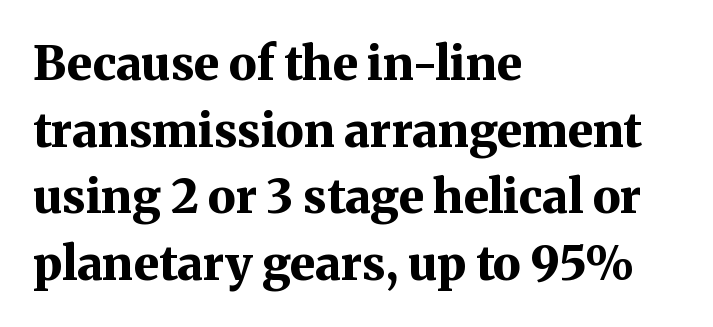
{"serif": "yes", "italic": "no", "bold": "yes", "weight": "bold", "width": "normal", "stroke_contrast": "medium", "x_height": "medium", "monospaced": "no", "underline": "no", "align": "left", "line_spacing": "normal", "line_spacing_ratio": 1.42, "letter_spacing": "normal", "letter_spacing_em": 0.0, "glyph_px": 47}
